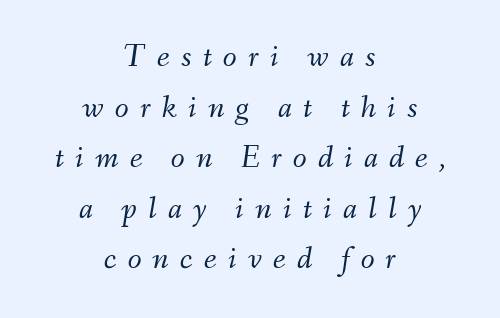
The image shows 32 px light type, italic (leaning right); set centered, normal line spacing (1.58x), unusually wide letter spacing (+0.35 em), not underlined; medium stroke contrast and a small x-height.
